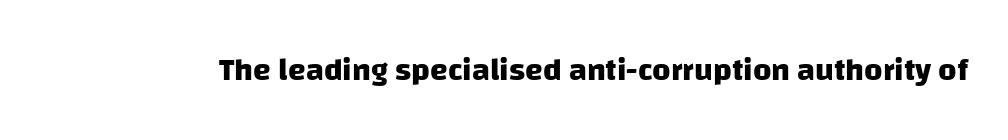
The image shows 32 px heavy sans-serif type; set normal letter spacing, not underlined; low stroke contrast and a large x-height.
